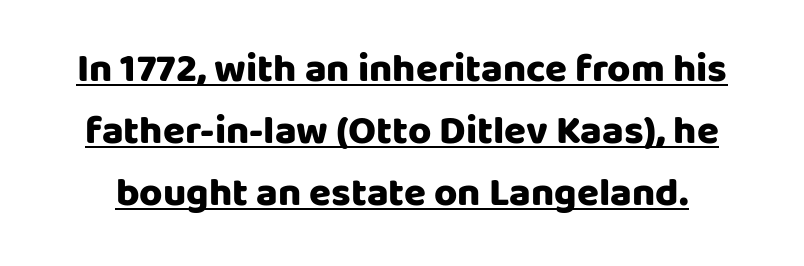
Q: Is the text bold? A: Yes.
Q: Is the text italic (slanted)? A: No, it is upright.
Q: Is the typeface a serif or a sans-serif typeface? A: Sans-serif.
Q: Is the text underlined? A: Yes.
Q: Is the spacing between letters normal or unusually wide? A: Normal.
Q: Is the spacing between lines tight, normal or loose? A: Normal.
Q: Width (condensed, normal, or wide)? A: Normal.
Q: Stroke contrast? A: Low.
Q: x-height? A: Large.
Q: Monospaced? A: No.
